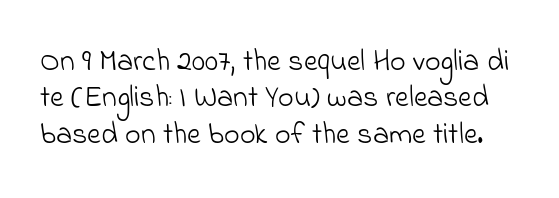
{"serif": "no", "bold": "no", "weight": "light", "width": "normal", "stroke_contrast": "low", "x_height": "small", "monospaced": "no", "underline": "no", "line_spacing_ratio": 1.21, "letter_spacing": "normal", "letter_spacing_em": 0.0, "glyph_px": 30}
